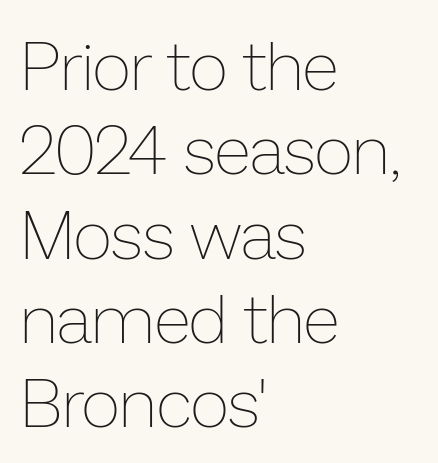
The face looks like a standard text weight, possibly lighter. Posture: vertical. Is the letter spacing exaggerated? No — it looks like the ordinary default. Note the varied advance widths — an 'i' is clearly narrower than an 'm'. Left-aligned paragraph, ragged on the right. Just letters on the line, the space beneath them empty.
